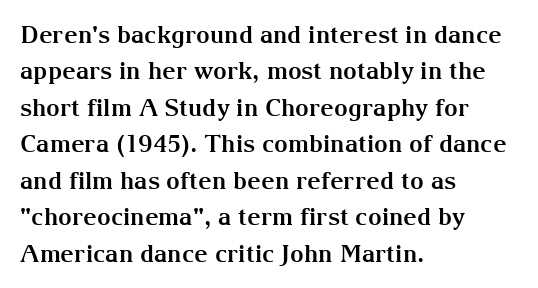
The image shows 24 px bold type, upright; set left-aligned, normal line spacing (1.52x), normal letter spacing, not underlined.
